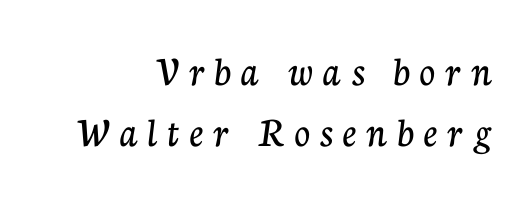
{"serif": "yes", "width": "normal", "stroke_contrast": "low", "x_height": "medium", "monospaced": "no", "underline": "no", "align": "right", "line_spacing": "normal", "line_spacing_ratio": 1.43, "letter_spacing": "wide", "letter_spacing_em": 0.24, "glyph_px": 43}
